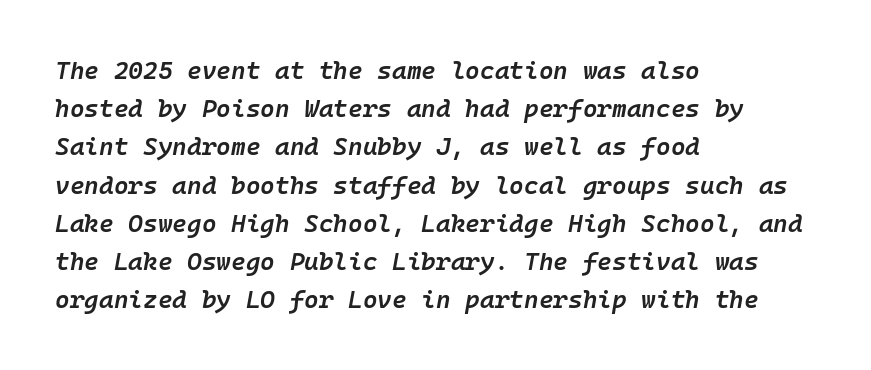
Q: Is the text bold? A: Semi-bold.
Q: Is the text italic (slanted)? A: Yes, it leans right by about 10 degrees.
Q: Is the text underlined? A: No.
Q: How is the paragraph aligned? A: Left-aligned.
Q: Is the spacing between letters normal or unusually wide? A: Normal.
Q: Is the spacing between lines tight, normal or loose? A: Normal.
